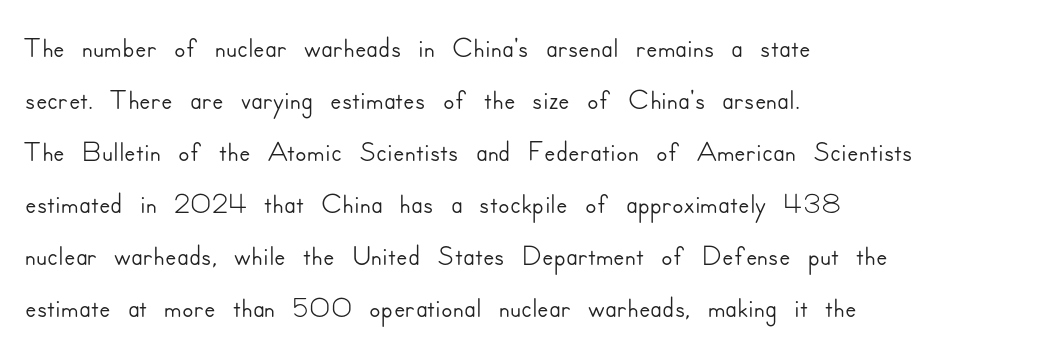
{"serif": "no", "italic": "no", "width": "normal", "stroke_contrast": "low", "x_height": "small", "monospaced": "no", "underline": "no", "align": "left", "line_spacing_ratio": 1.24, "letter_spacing": "normal", "letter_spacing_em": 0.0, "glyph_px": 42}
